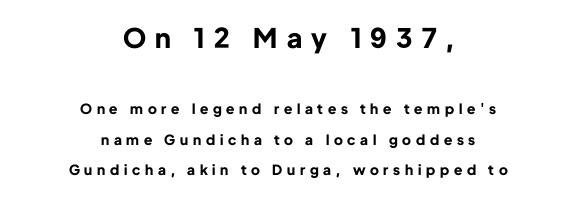
The image shows 27 px bold type, upright; set centered, loose line spacing (2.18x), unusually wide letter spacing (+0.34 em), not underlined; the first (top) block is 1.93x larger.
